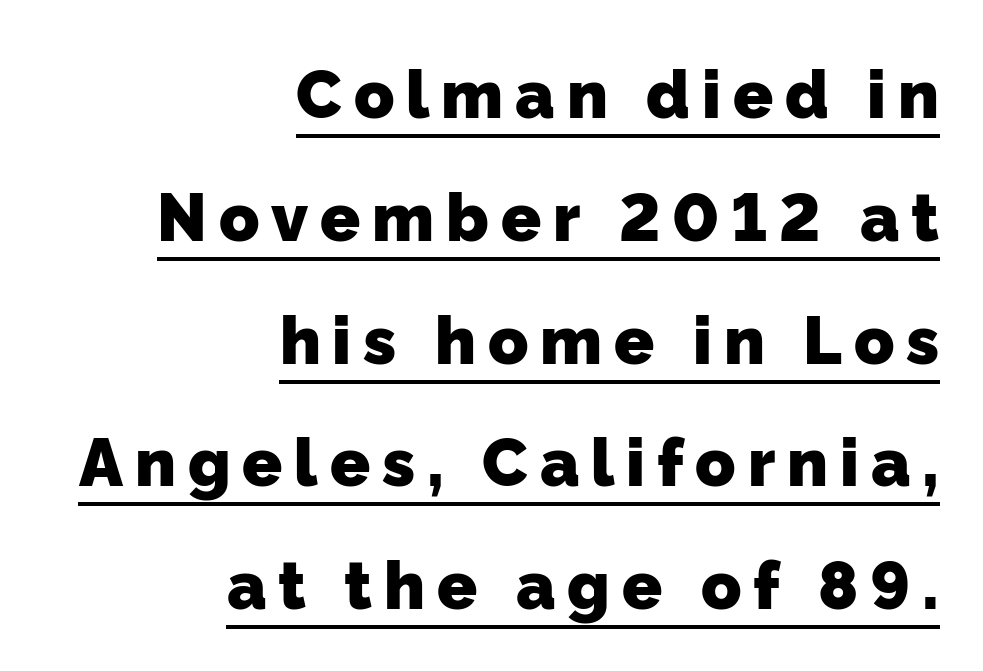
Q: Is the text bold? A: Yes.
Q: Is the typeface a serif or a sans-serif typeface? A: Sans-serif.
Q: Is the text underlined? A: Yes.
Q: How is the paragraph aligned? A: Right-aligned.
Q: Width (condensed, normal, or wide)? A: Normal.
Q: Stroke contrast? A: Low.
Q: x-height? A: Medium.
Q: Monospaced? A: No.
